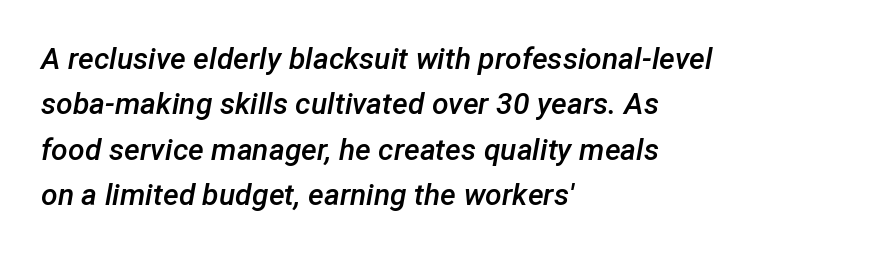
The image shows 30 px semibold type, italic (leaning right); set left-aligned, normal line spacing (1.51x), normal letter spacing, not underlined; low stroke contrast and a medium x-height.
